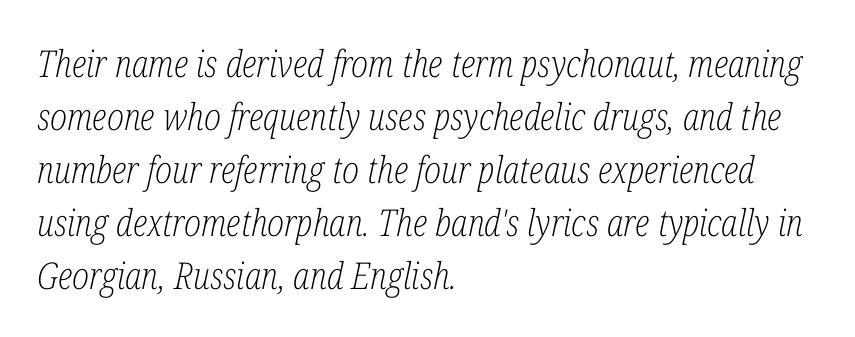
Q: Is the text bold? A: No.
Q: Is the text italic (slanted)? A: Yes, it leans right by about 12 degrees.
Q: Is the typeface a serif or a sans-serif typeface? A: Serif.
Q: Is the text underlined? A: No.
Q: How is the paragraph aligned? A: Left-aligned.
Q: Is the spacing between letters normal or unusually wide? A: Normal.
Q: Is the spacing between lines tight, normal or loose? A: Normal.
Q: Width (condensed, normal, or wide)? A: Condensed.
Q: Stroke contrast? A: Low.
Q: x-height? A: Medium.
Q: Monospaced? A: No.
